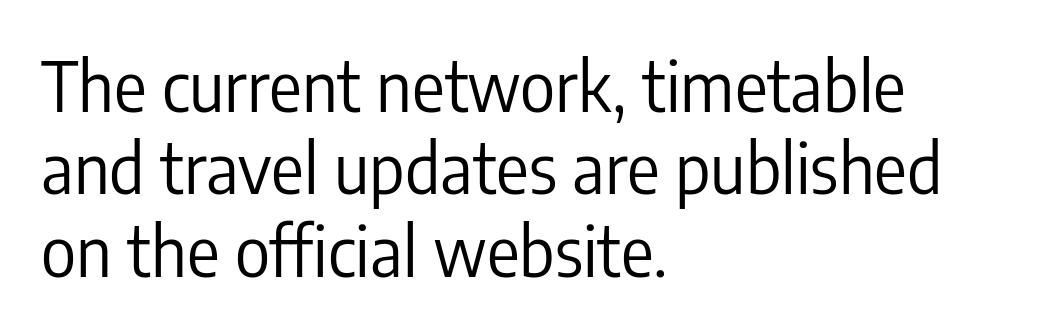
No extra tracking has been applied to these lines. The compositor pushed each line to the left boundary. Stroke thickness stays within the range of a standard reading face or lighter. This is roman type, the default non-slanted kind.
